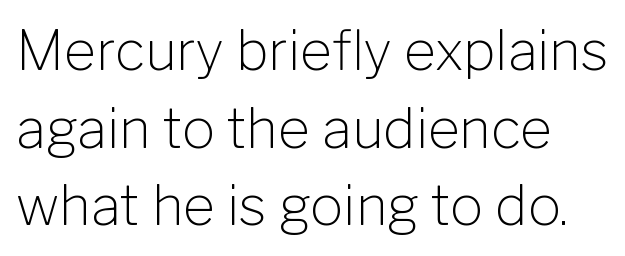
The image shows 55 px light sans-serif type, upright; set normal line spacing (1.41x), normal letter spacing, not underlined; low stroke contrast and a medium x-height.
